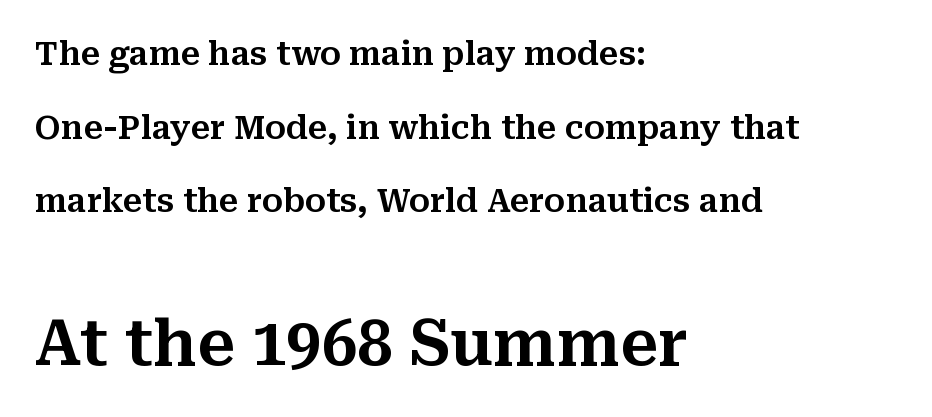
The passage is arranged the way most books set body copy — flush left. The later block is typeset at a bigger size than the earlier block. A roman cut, with each character standing at attention. How would I describe the line gaps? Wide and relaxed. Words float on clear page, feet unadorned. Each letter's strokes conclude with small projecting serifs.
